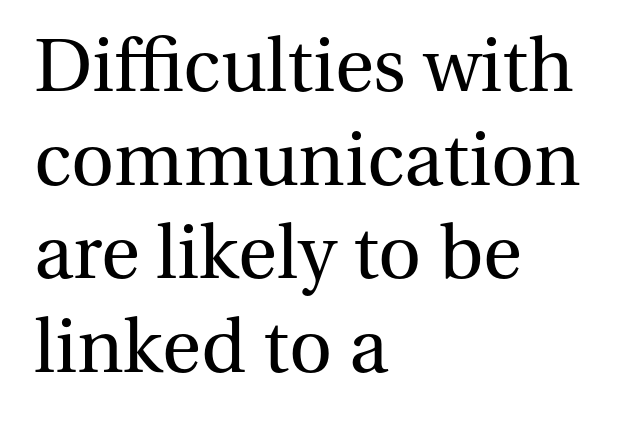
{"serif": "yes", "italic": "no", "bold": "no", "weight": "regular", "width": "normal", "stroke_contrast": "medium", "x_height": "medium", "monospaced": "no", "underline": "no", "align": "left", "line_spacing": "normal", "line_spacing_ratio": 1.25, "letter_spacing": "normal", "letter_spacing_em": 0.0, "glyph_px": 75}
